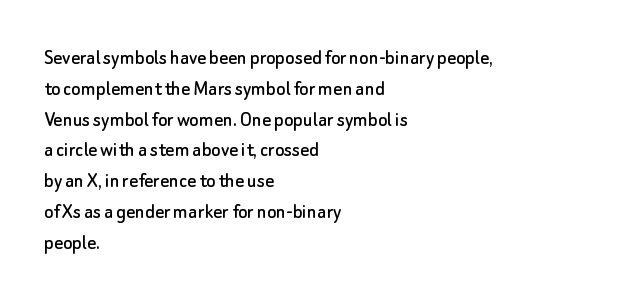
The image shows 22 px text type, upright; set left-aligned, normal line spacing (1.4x), normal letter spacing, not underlined.
